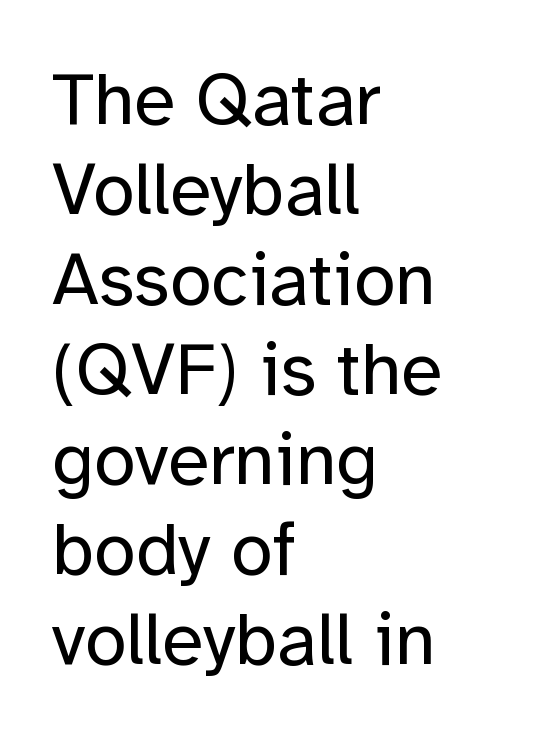
You could not count columns in this text — the font is proportionally spaced. Letters rest on an invisible, unmarked baseline. Examine the stroke ends and you'll find no serifs. The paragraph has a hard left edge and a soft right edge. Weight class: somewhere from thin through regular.
